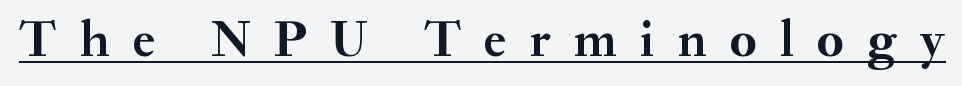
The letters advance in unequal steps, a hallmark of proportional type. Honestly, the letter spacing is so wide it's the main thing you notice. A continuous stroke trails under the words, as in a hyperlink. Examine the stroke ends and you'll spot serifs. Every letter is thick-stroked: bold, no question.
